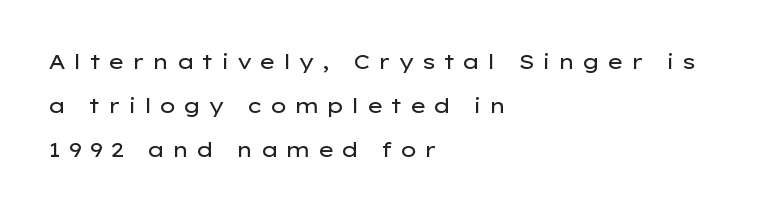
Q: Is the text bold? A: No.
Q: Is the text italic (slanted)? A: No, it is upright.
Q: Is the text underlined? A: No.
Q: How is the paragraph aligned? A: Left-aligned.
Q: Is the spacing between letters normal or unusually wide? A: Unusually wide.
Q: Is the spacing between lines tight, normal or loose? A: Loose.
